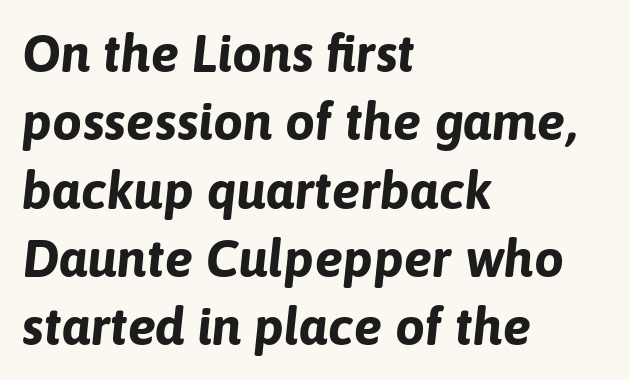
{"italic": "yes", "lean": "right", "slant_degrees": 6, "bold": "yes", "weight": "bold", "width": "normal", "stroke_contrast": "low", "x_height": "medium", "monospaced": "no", "underline": "no", "align": "left", "line_spacing": "normal", "line_spacing_ratio": 1.29, "letter_spacing": "normal", "letter_spacing_em": 0.0, "glyph_px": 53}
